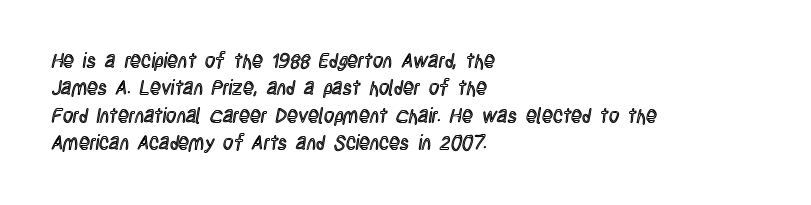
Q: Is the text italic (slanted)? A: Yes.
Q: Is the text underlined? A: No.
Q: How is the paragraph aligned? A: Left-aligned.
Q: Is the spacing between letters normal or unusually wide? A: Normal.
Q: Is the spacing between lines tight, normal or loose? A: Normal.
